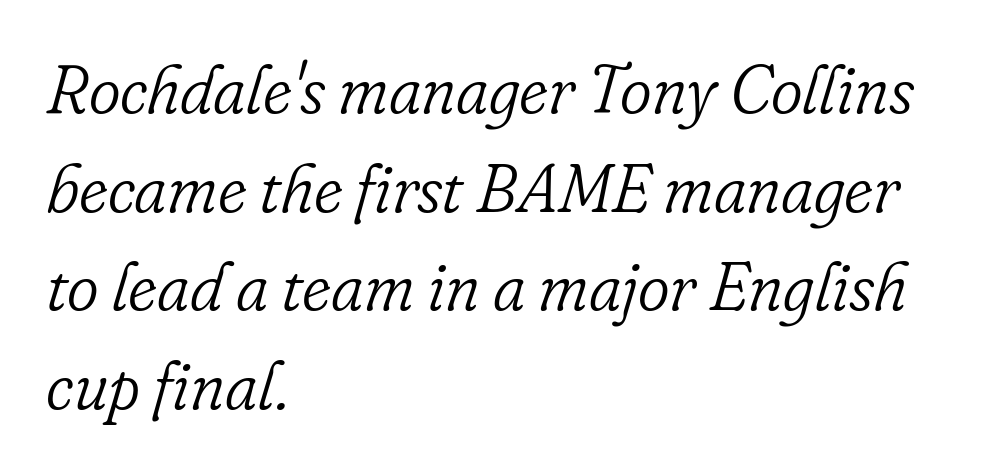
Q: Is the text bold? A: No.
Q: Is the text italic (slanted)? A: Yes, it leans right by about 16 degrees.
Q: Is the typeface a serif or a sans-serif typeface? A: Serif.
Q: Is the text underlined? A: No.
Q: How is the paragraph aligned? A: Left-aligned.
Q: Is the spacing between letters normal or unusually wide? A: Normal.
Q: Is the spacing between lines tight, normal or loose? A: Normal.
Q: Width (condensed, normal, or wide)? A: Normal.
Q: Stroke contrast? A: Low.
Q: x-height? A: Small.
Q: Monospaced? A: No.
